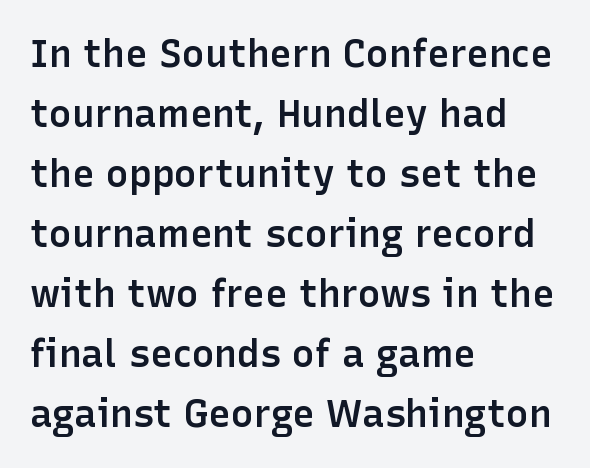
{"serif": "no", "italic": "no", "bold": "semi", "weight": "semibold", "width": "normal", "stroke_contrast": "low", "x_height": "medium", "monospaced": "no", "underline": "no", "align": "left", "line_spacing": "normal", "line_spacing_ratio": 1.58, "letter_spacing": "normal", "letter_spacing_em": 0.0, "glyph_px": 38}
